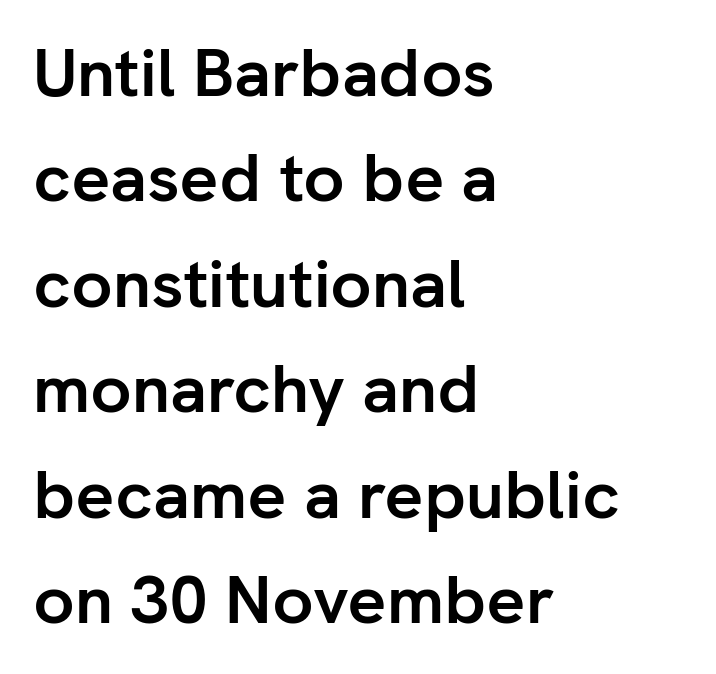
{"serif": "no", "italic": "no", "bold": "yes", "weight": "semibold", "width": "normal", "stroke_contrast": "low", "x_height": "medium", "monospaced": "no", "underline": "no", "align": "left", "line_spacing": "normal", "line_spacing_ratio": 1.55, "letter_spacing": "normal", "letter_spacing_em": 0.0, "glyph_px": 68}
